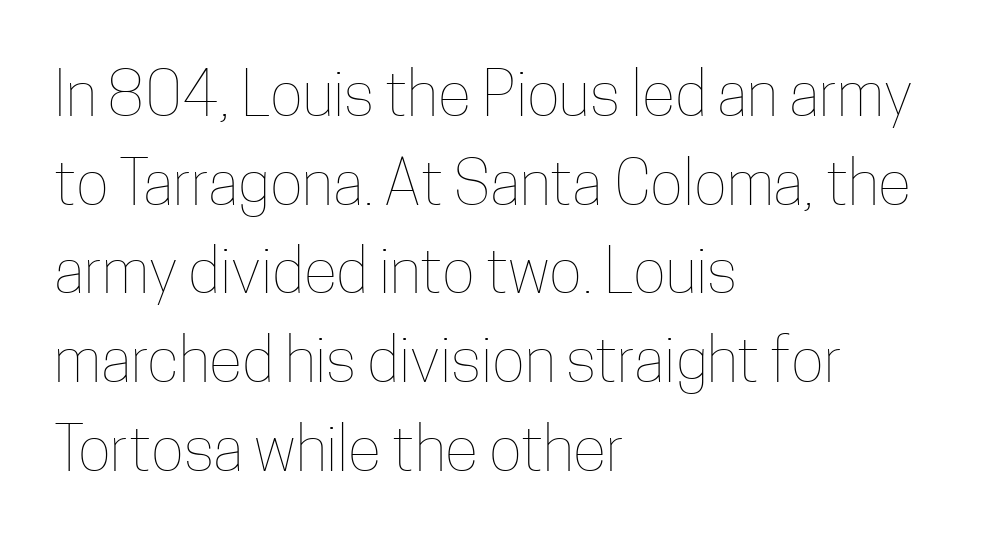
The image shows 62 px thin, condensed type, upright; set left-aligned, normal line spacing (1.43x), normal letter spacing, not underlined; low stroke contrast and a medium x-height.
